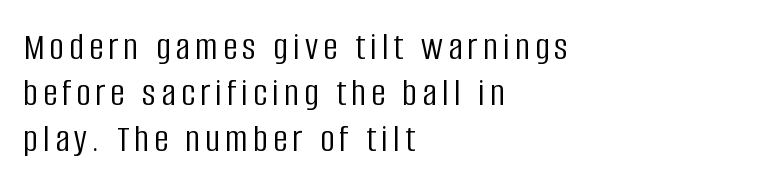
The image shows 40 px light, condensed sans-serif type, upright; set left-aligned, tight line spacing (1.15x), not underlined; low stroke contrast and a large x-height.
